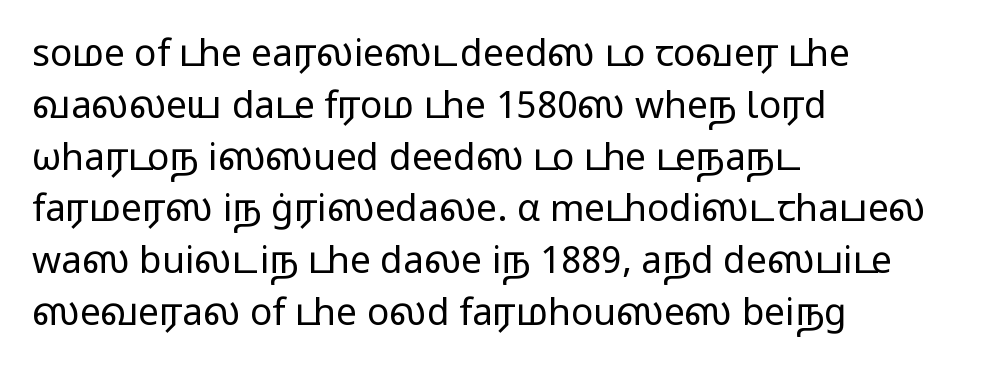
{"serif": "no", "italic": "no", "bold": "no", "weight": "regular", "width": "wide", "stroke_contrast": "low", "x_height": "medium", "monospaced": "no", "underline": "no", "align": "left", "line_spacing": "normal", "line_spacing_ratio": 1.4, "letter_spacing": "normal", "letter_spacing_em": 0.0, "glyph_px": 37}
